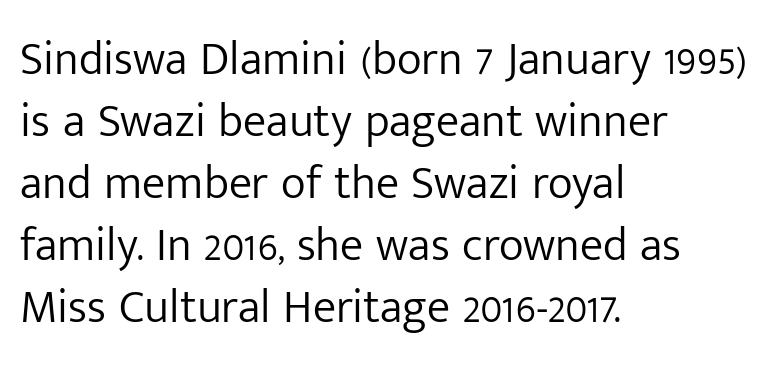
The rag falls on the right side of this text block. What stands out about the letter spacing? Nothing — it is the standard amount. This rendering features lettering with no underline. Does the lettering tilt? It doesn't — this is upright. One glance says typical: line gaps are just what's usual. Examine the stroke ends and you'll find no serifs.
